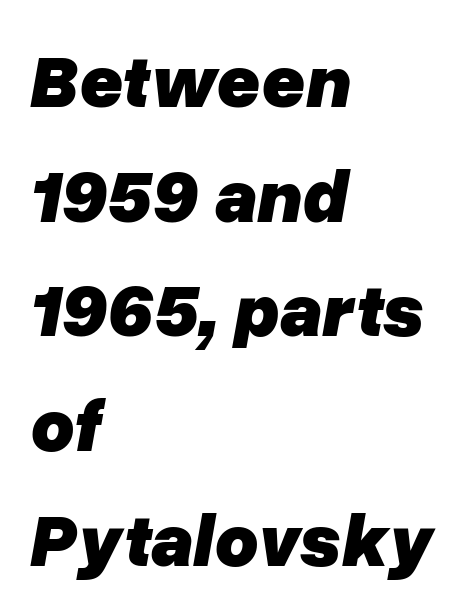
{"italic": "yes", "lean": "right", "slant_degrees": 10, "bold": "yes", "weight": "heavy", "width": "normal", "stroke_contrast": "low", "x_height": "medium", "monospaced": "no", "underline": "no", "align": "left", "line_spacing": "normal", "line_spacing_ratio": 1.53, "letter_spacing": "normal", "letter_spacing_em": 0.0, "glyph_px": 75}
